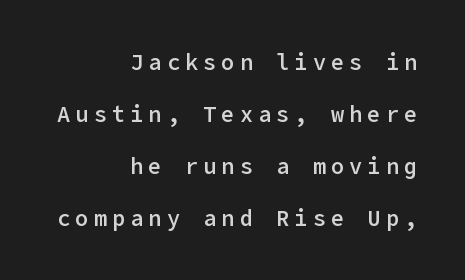
Q: Is the text bold? A: Semi-bold.
Q: Is the text italic (slanted)? A: No, it is upright.
Q: Is the text underlined? A: No.
Q: How is the paragraph aligned? A: Right-aligned.
Q: Is the spacing between letters normal or unusually wide? A: Unusually wide.
Q: Is the spacing between lines tight, normal or loose? A: Loose.
